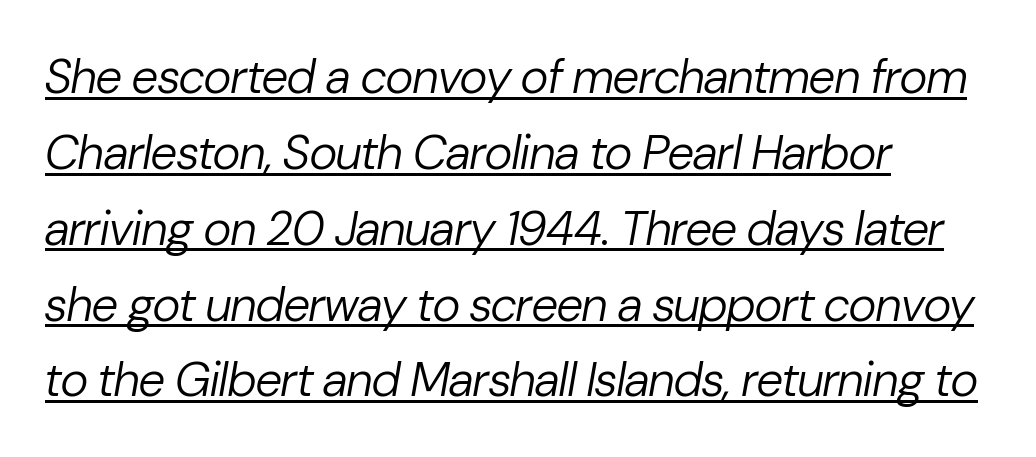
Default kerning and tracking; the words read as compact shapes. The rendering uses the underline text-decoration. Observe the lean: these are italic letterforms. The letters advance in unequal steps, a hallmark of proportional type.
